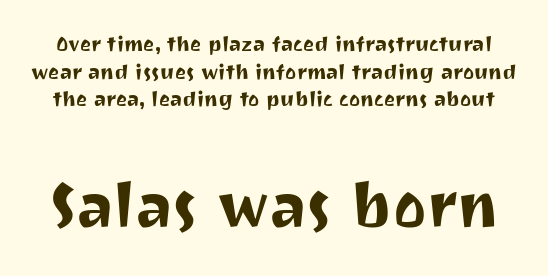
Nobody touched the tracking dial on this one. Caption: upper text group reduced, lower text group enlarged. The foot of each line stays bare and open. Regarding serifs, this sample does without them. These lines sit exactly where default settings would place them.
